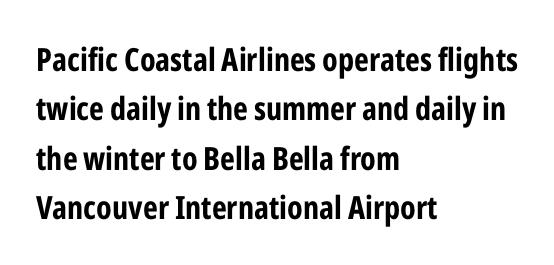
The image shows 32 px bold, condensed sans-serif type, upright; set left-aligned, normal line spacing (1.54x), normal letter spacing, not underlined; low stroke contrast and a medium x-height.
